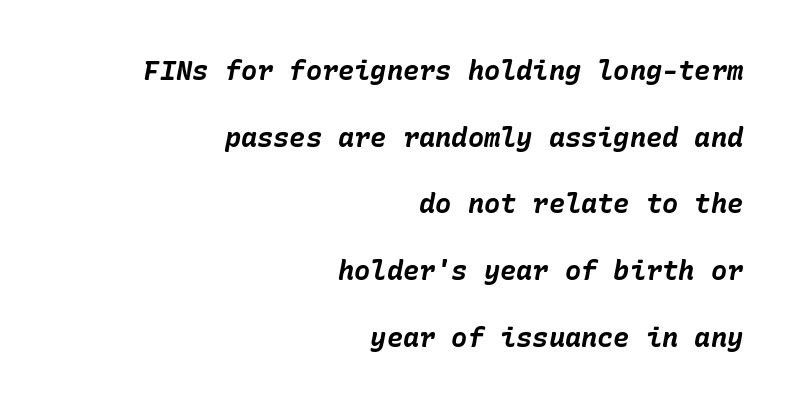
{"italic": "yes", "lean": "right", "slant_degrees": 10, "bold": "yes", "underline": "no", "align": "right", "line_spacing": "loose", "line_spacing_ratio": 2.47, "letter_spacing": "normal", "letter_spacing_em": 0.0, "glyph_px": 27}
